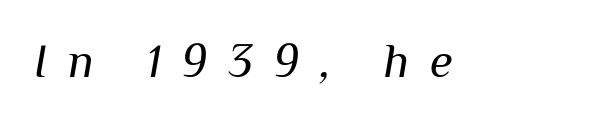
{"italic": "yes", "lean": "right", "slant_degrees": 10, "bold": "no", "weight": "regular", "width": "normal", "stroke_contrast": "medium", "x_height": "medium", "monospaced": "no", "underline": "no", "letter_spacing": "wide", "letter_spacing_em": 0.44, "glyph_px": 47}
